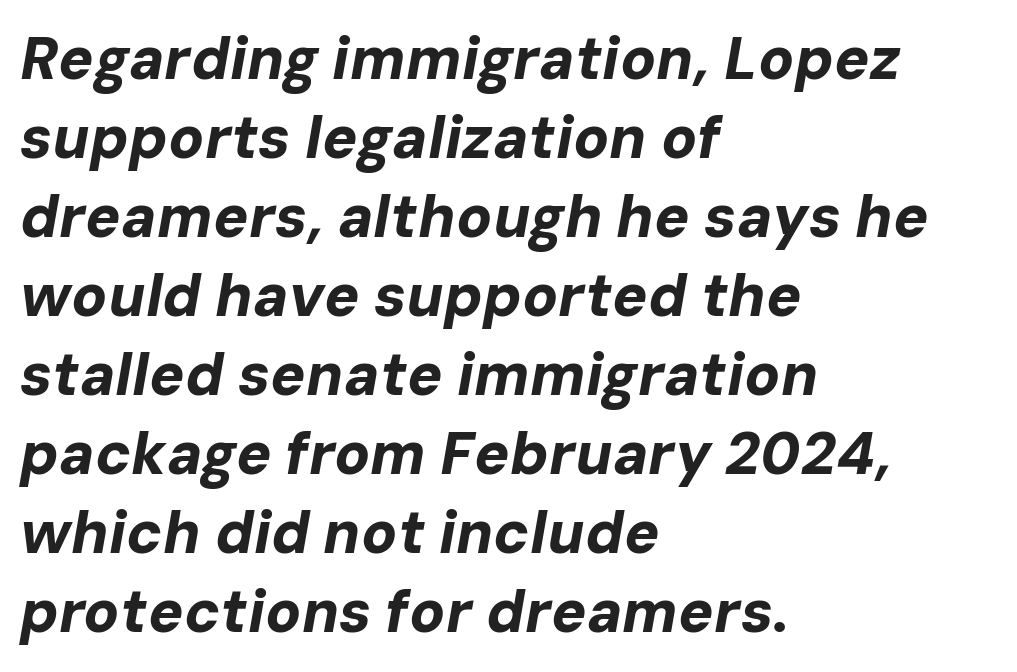
Q: Is the text bold? A: Yes.
Q: Is the text italic (slanted)? A: Yes, it leans right by about 10 degrees.
Q: Is the text underlined? A: No.
Q: How is the paragraph aligned? A: Left-aligned.
Q: Is the spacing between letters normal or unusually wide? A: Normal.
Q: Is the spacing between lines tight, normal or loose? A: Normal.
Q: Width (condensed, normal, or wide)? A: Normal.
Q: Stroke contrast? A: Low.
Q: x-height? A: Medium.
Q: Monospaced? A: No.
